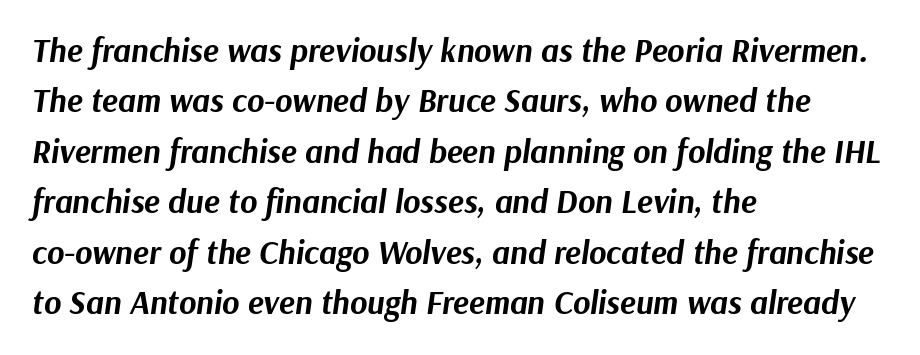
The image shows 33 px bold type, italic (leaning right); set left-aligned, normal line spacing (1.53x), normal letter spacing, not underlined; medium stroke contrast and a medium x-height.
